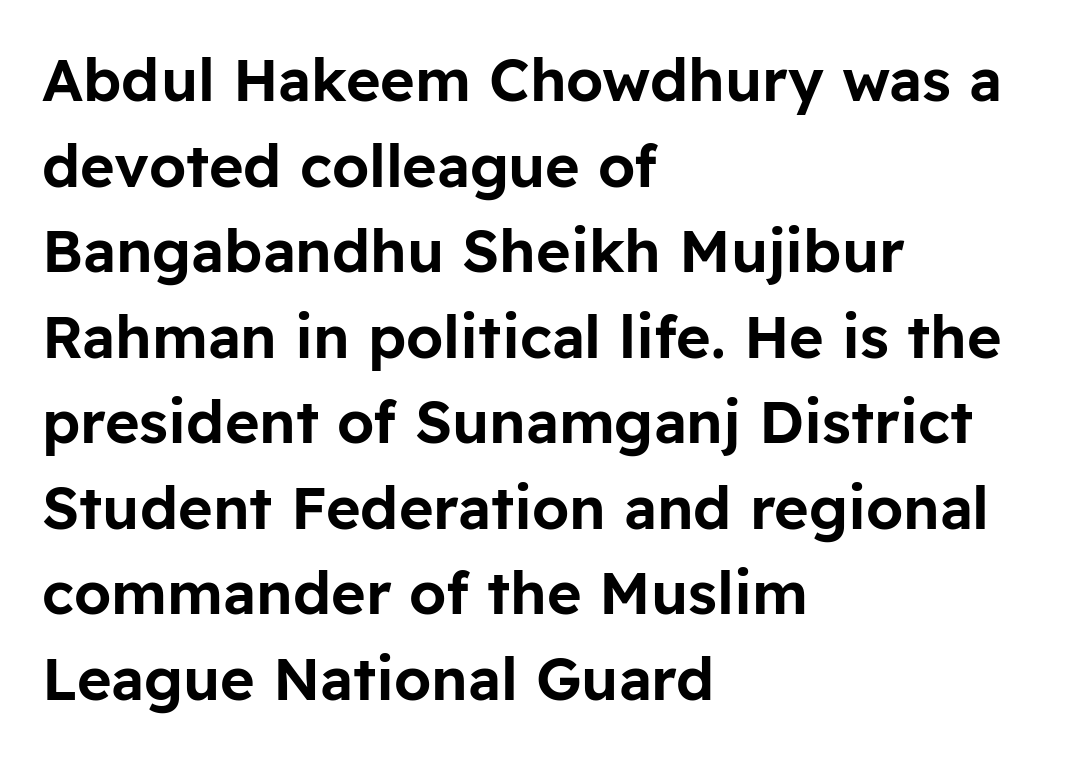
Q: Is the text italic (slanted)? A: No, it is upright.
Q: Is the typeface a serif or a sans-serif typeface? A: Sans-serif.
Q: Is the text underlined? A: No.
Q: How is the paragraph aligned? A: Left-aligned.
Q: Is the spacing between letters normal or unusually wide? A: Normal.
Q: Is the spacing between lines tight, normal or loose? A: Normal.
Q: Width (condensed, normal, or wide)? A: Normal.
Q: Stroke contrast? A: Low.
Q: x-height? A: Medium.
Q: Monospaced? A: No.
